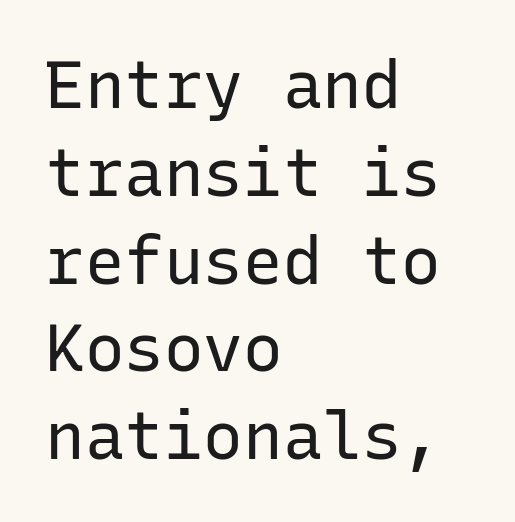
The image shows 66 px regular-weight sans-serif type, upright, monospaced; set left-aligned, normal line spacing (1.33x), normal letter spacing, not underlined; low stroke contrast and a medium x-height.
